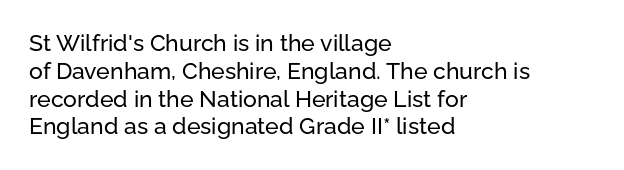
The image shows 23 px text type, upright; set left-aligned, line spacing 1.21x, normal letter spacing, not underlined.
